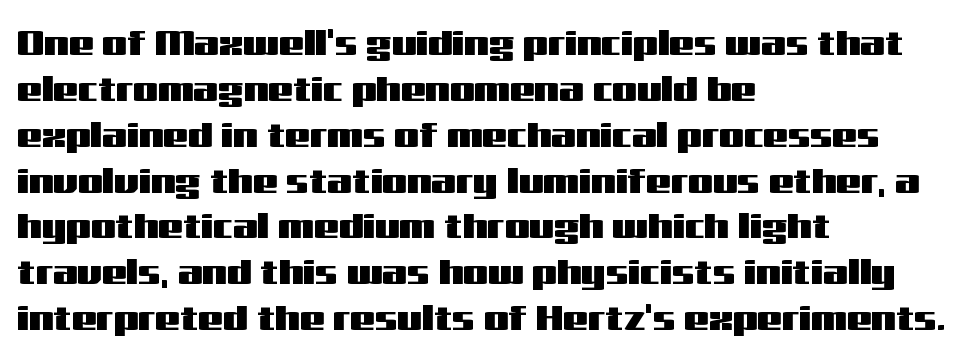
Q: Is the text italic (slanted)? A: No, it is upright.
Q: Is the typeface a serif or a sans-serif typeface? A: Sans-serif.
Q: Is the text underlined? A: No.
Q: How is the paragraph aligned? A: Left-aligned.
Q: Is the spacing between letters normal or unusually wide? A: Normal.
Q: Is the spacing between lines tight, normal or loose? A: Normal.
Q: Width (condensed, normal, or wide)? A: Wide.
Q: Stroke contrast? A: Medium.
Q: x-height? A: Medium.
Q: Monospaced? A: No.
